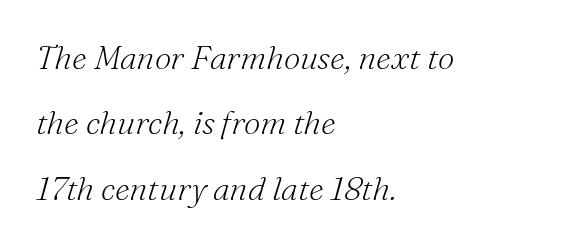
Q: Is the text bold? A: No.
Q: Is the text italic (slanted)? A: Yes, it leans right by about 16 degrees.
Q: Is the typeface a serif or a sans-serif typeface? A: Serif.
Q: Is the text underlined? A: No.
Q: How is the paragraph aligned? A: Left-aligned.
Q: Is the spacing between letters normal or unusually wide? A: Normal.
Q: Is the spacing between lines tight, normal or loose? A: Loose.
Q: Width (condensed, normal, or wide)? A: Normal.
Q: Stroke contrast? A: Medium.
Q: x-height? A: Small.
Q: Monospaced? A: No.
